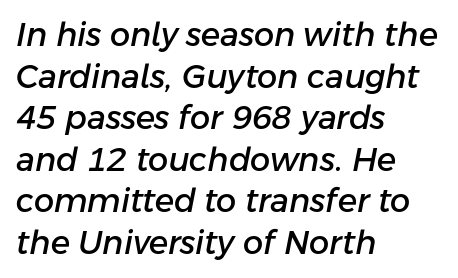
Q: Is the text italic (slanted)? A: Yes, it leans right by about 11 degrees.
Q: Is the text underlined? A: No.
Q: How is the paragraph aligned? A: Left-aligned.
Q: Is the spacing between letters normal or unusually wide? A: Normal.
Q: Is the spacing between lines tight, normal or loose? A: Normal.
Q: Width (condensed, normal, or wide)? A: Normal.
Q: Stroke contrast? A: Low.
Q: x-height? A: Medium.
Q: Monospaced? A: No.
